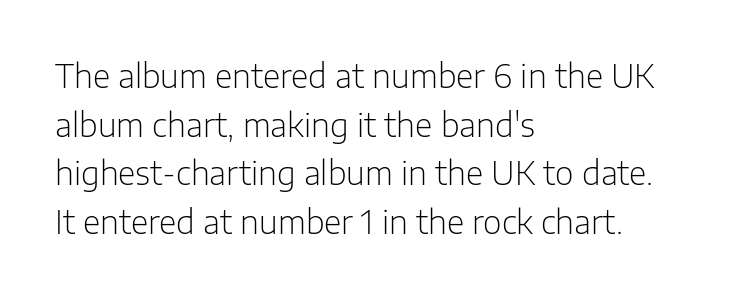
The image shows 32 px light sans-serif type, upright; set left-aligned, normal line spacing (1.52x), normal letter spacing, not underlined; low stroke contrast and a medium x-height.
